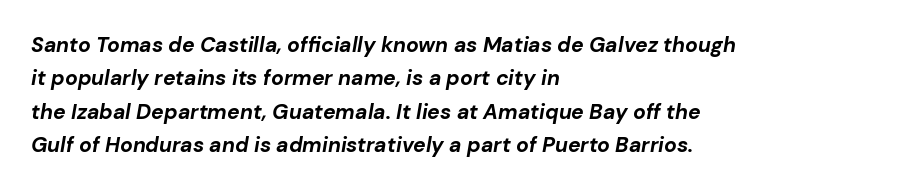
Q: Is the text bold? A: Yes.
Q: Is the text italic (slanted)? A: Yes, it leans right by about 10 degrees.
Q: Is the text underlined? A: No.
Q: How is the paragraph aligned? A: Left-aligned.
Q: Is the spacing between letters normal or unusually wide? A: Normal.
Q: Is the spacing between lines tight, normal or loose? A: Normal.
